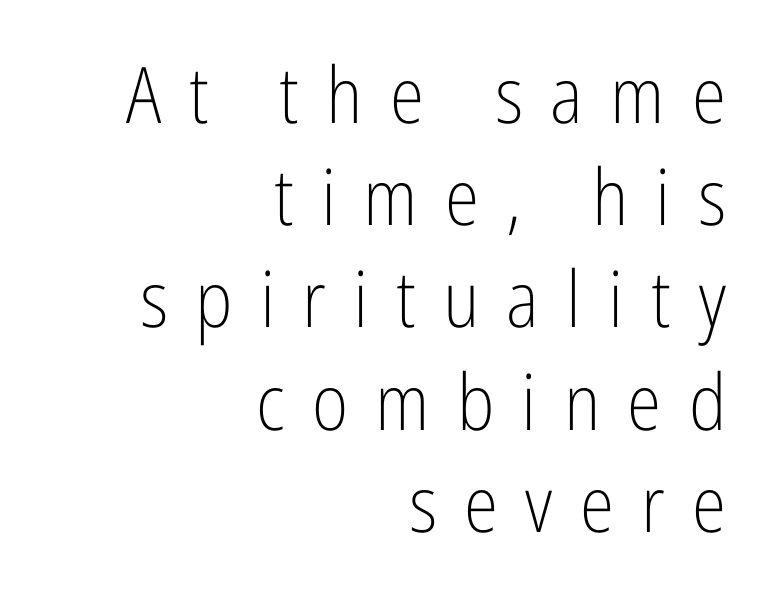
Q: Is the text bold? A: No.
Q: Is the text italic (slanted)? A: No, it is upright.
Q: Is the typeface a serif or a sans-serif typeface? A: Sans-serif.
Q: Is the text underlined? A: No.
Q: How is the paragraph aligned? A: Right-aligned.
Q: Is the spacing between letters normal or unusually wide? A: Unusually wide.
Q: Is the spacing between lines tight, normal or loose? A: Normal.
Q: Width (condensed, normal, or wide)? A: Condensed.
Q: Stroke contrast? A: Low.
Q: x-height? A: Medium.
Q: Monospaced? A: No.
